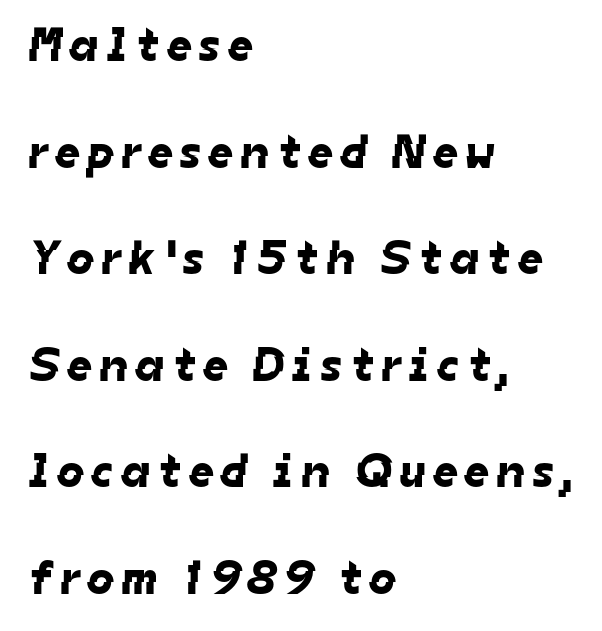
Typeset ragged right — the left edge is the straight one. Widely set lines give the paragraph a tall, airy silhouette. Looks like regular typesetting: each glyph gets only the width it needs. Serifs: no, the terminals of the letterforms are clean. Unmarked baselines from the first word to the last.
